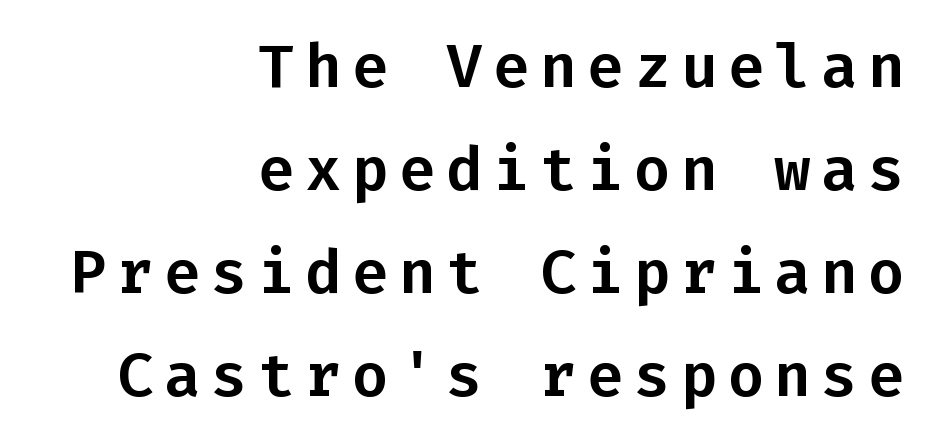
The image shows 61 px sans-serif type, upright, monospaced; set right-aligned, normal line spacing (1.69x), not underlined; low stroke contrast and a medium x-height.
